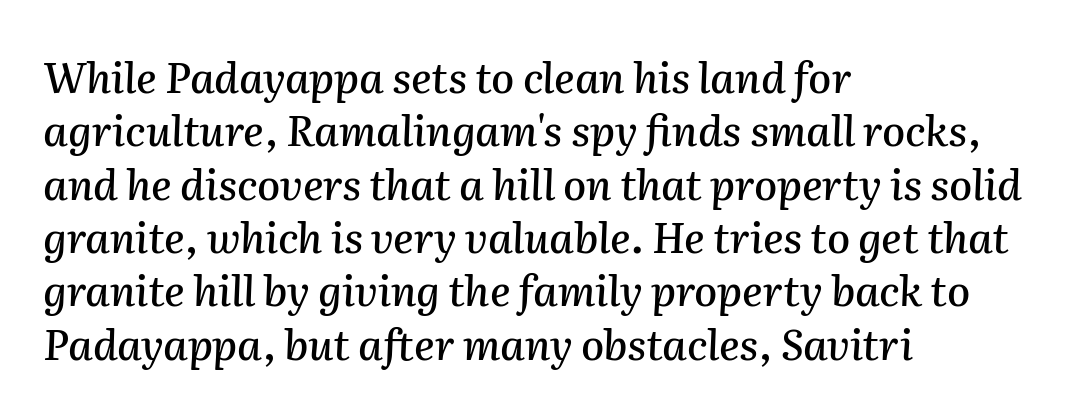
{"italic": "yes", "lean": "right", "slant_degrees": 2, "width": "normal", "stroke_contrast": "medium", "x_height": "medium", "monospaced": "no", "underline": "no", "align": "left", "line_spacing": "normal", "line_spacing_ratio": 1.27, "letter_spacing": "normal", "letter_spacing_em": 0.0, "glyph_px": 42}
